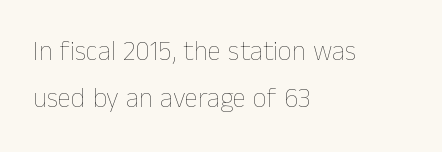
Any mark beneath the type? The region is blank. Default kerning and tracking; the words read as compact shapes. Layout note: lines flush left. No italicization has been applied; the sample stays upright.
